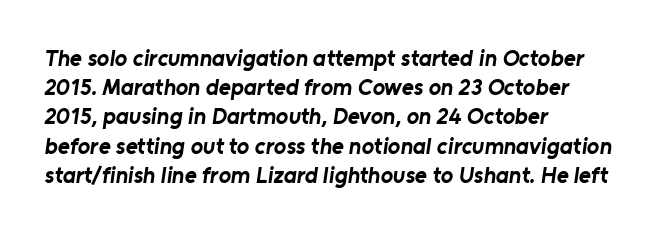
The foot of each line stays bare and open. The glyphs have the mass of a bold cut. This block has exactly the height ordinary leading produces. What stands out about the letter spacing? Nothing — it is the standard amount. In CSS terms this would be text-align: left.
